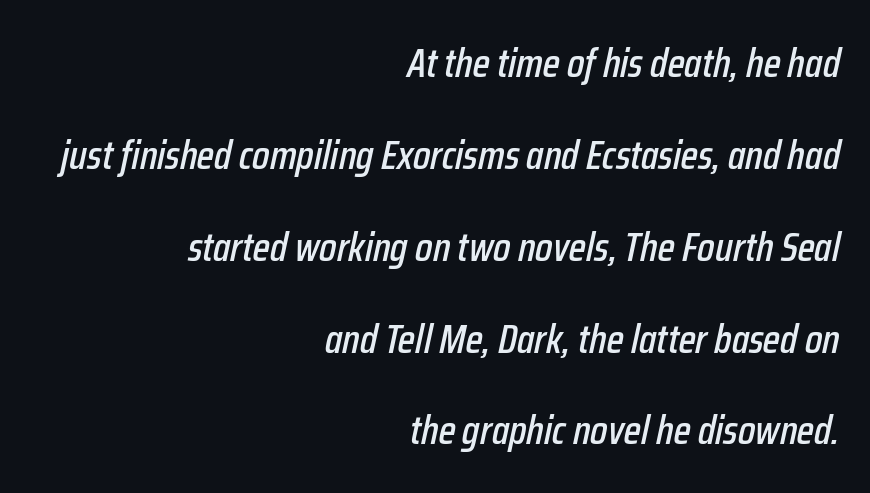
Q: Is the text italic (slanted)? A: Yes, it leans right by about 12 degrees.
Q: Is the text underlined? A: No.
Q: How is the paragraph aligned? A: Right-aligned.
Q: Is the spacing between letters normal or unusually wide? A: Normal.
Q: Is the spacing between lines tight, normal or loose? A: Loose.
Q: Width (condensed, normal, or wide)? A: Condensed.
Q: Stroke contrast? A: Low.
Q: x-height? A: Medium.
Q: Monospaced? A: No.
